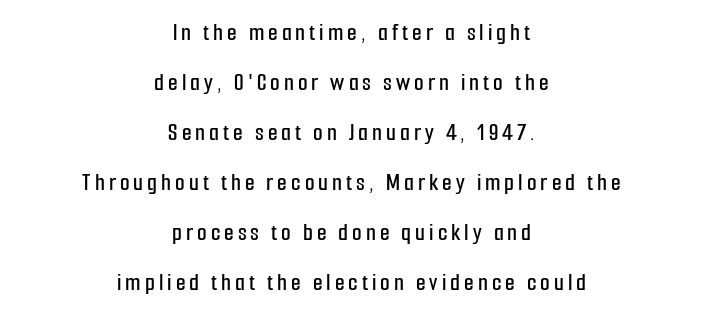
Q: Is the text italic (slanted)? A: No, it is upright.
Q: Is the text underlined? A: No.
Q: How is the paragraph aligned? A: Centered.
Q: Is the spacing between lines tight, normal or loose? A: Loose.
